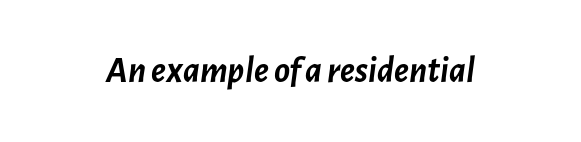
Think of a printed novel: that variable character pitch is what you see here. The rendering applies a slant to the glyphs. Each row of text sits above clean, open space. Default kerning and tracking; the words read as compact shapes.
